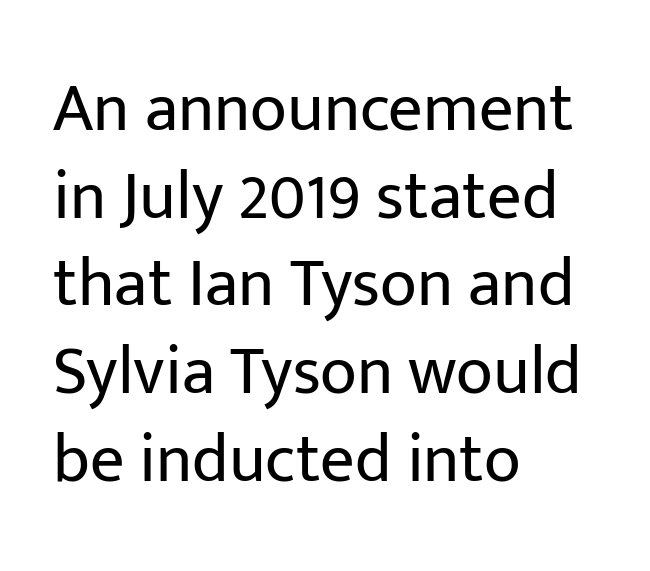
The image shows 68 px regular-weight sans-serif type, upright; set left-aligned, normal line spacing (1.29x), normal letter spacing, not underlined; low stroke contrast and a medium x-height.
